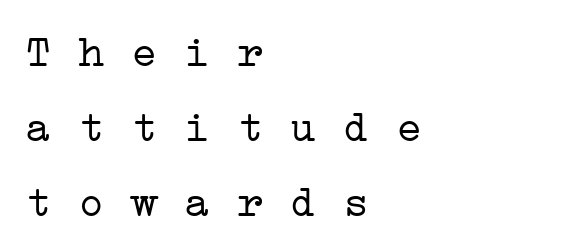
Font category for this specimen: serif. These glyphs show unthickened strokes, regular width or finer. Honestly, there is no underline to notice here at all. The rendering keeps characters at their native spacing. Left-aligned paragraph, ragged on the right. Monospaced: the letters line up in strict vertical columns.
